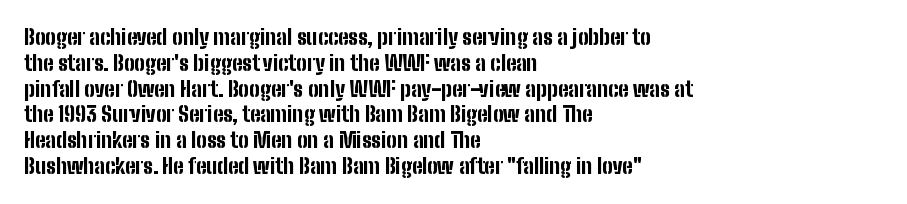
The letters stand upright; this is a roman face. Every row of glyphs begins at an identical x-position on the left. Between one letter and the next there's only the usual sliver of space. Caption: bold face, heavy strokes.
